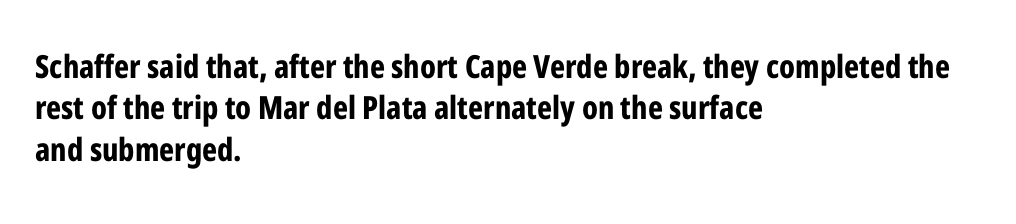
The image shows 32 px bold, condensed sans-serif type, upright; set left-aligned, normal line spacing (1.29x), normal letter spacing, not underlined; low stroke contrast and a medium x-height.
